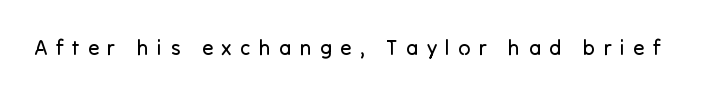
The image shows 21 px text type, upright; set unusually wide letter spacing (+0.4 em), not underlined.
